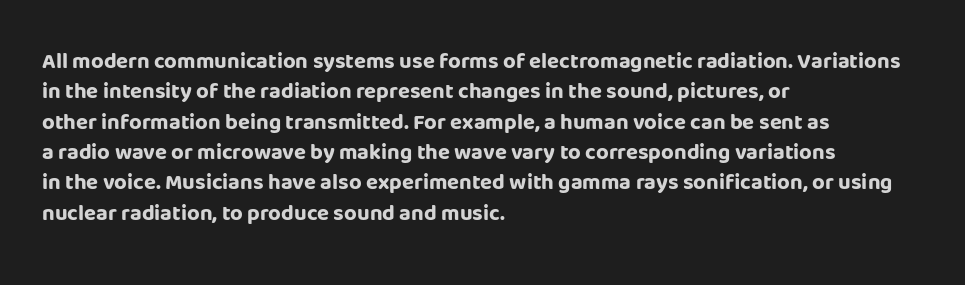
The image shows 22 px bold type, upright; set left-aligned, normal line spacing (1.38x), normal letter spacing, not underlined.
